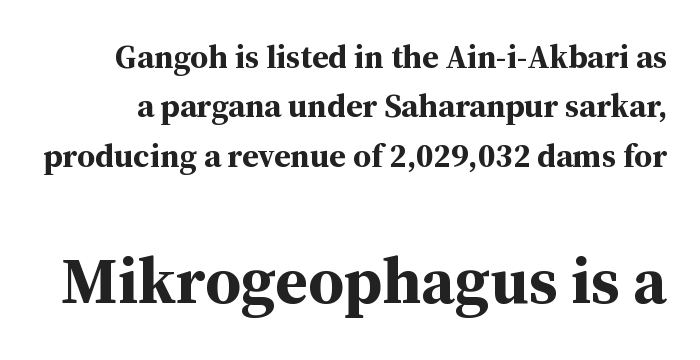
Summary of vertical rhythm: regular, with standard interline spacing. The baseline area is clear. This is heavy type, rendered in bold. Visually, the bottom section dominates because its glyphs are scaled up. The rendering shows small feet on the letterforms — a serif design. Characters follow at the spacing the type designer built in.
